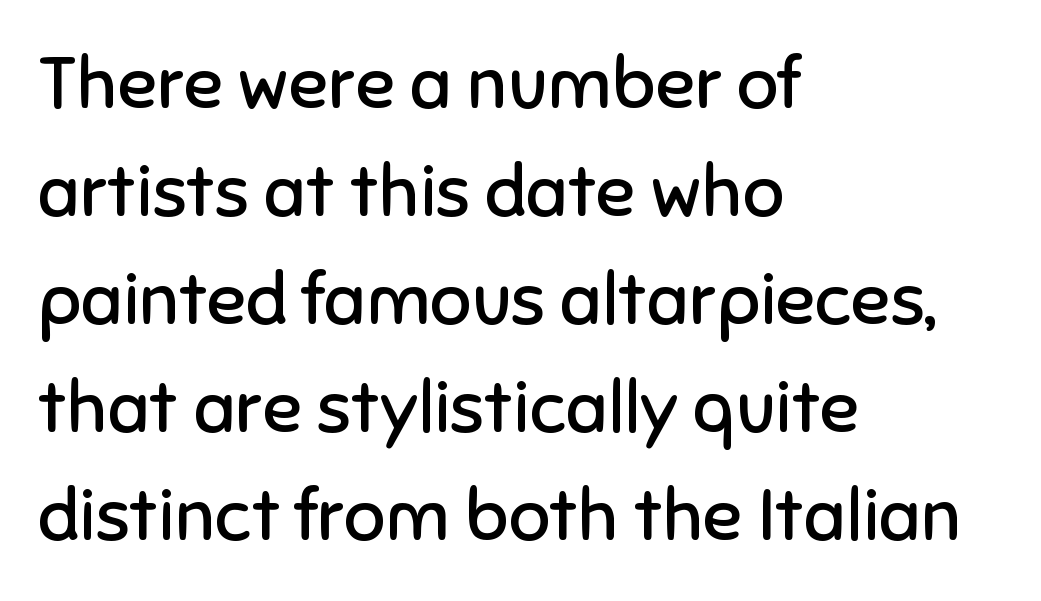
The lines in this sample share a left origin and differ only in where they stop. The type family on display is of the sans-serif kind. The face used here is proportionally spaced, like ordinary book or web type. The characters are drawn with everyday or finer stroke widths. Inter-character spacing is left at the font's built-in metrics.
